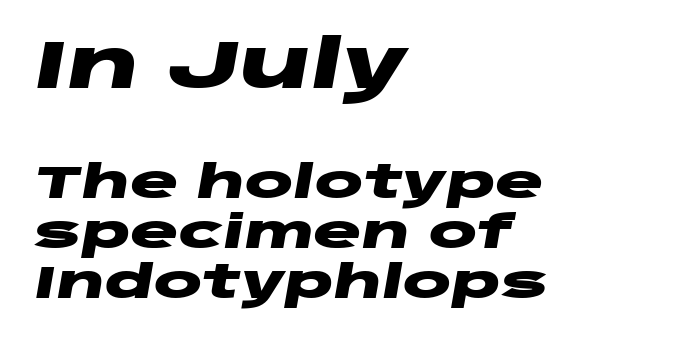
{"italic": "yes", "lean": "right", "slant_degrees": 10, "bold": "yes", "weight": "heavy", "width": "wide", "stroke_contrast": "low", "x_height": "large", "monospaced": "no", "underline": "no", "align": "left", "line_spacing": "tight", "line_spacing_ratio": 1.11, "letter_spacing": "normal", "letter_spacing_em": 0.0, "larger_block": "first", "size_ratio": 1.49, "glyph_px": 67}
